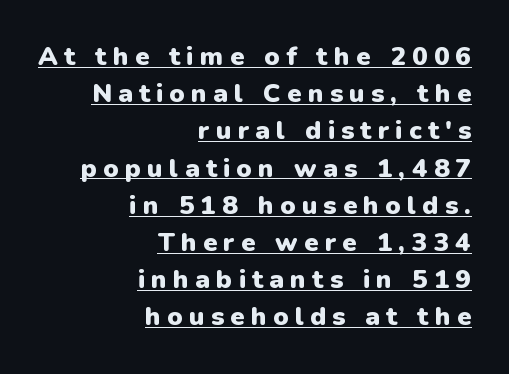
Thick stems and heavy bowls — unmistakably bold. Is the block centered? No — it sits flush against the right margin. Compared with typical paragraphs, the rows here are spaced about the same. Underlining? Definitely there. Is the letter spacing exaggerated? Yes — the characters are pushed far apart. Unlike italic type, these characters show no tilt at all.
